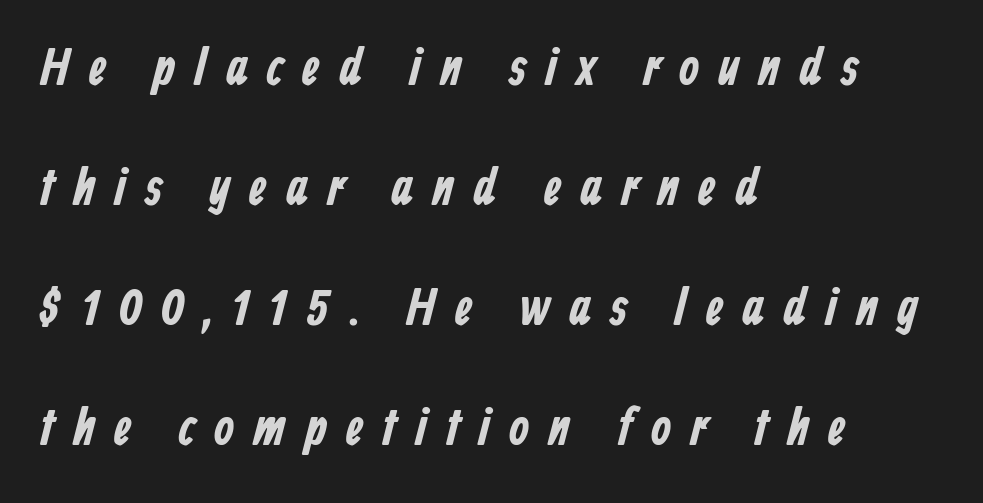
{"serif": "no", "width": "condensed", "stroke_contrast": "low", "x_height": "medium", "monospaced": "no", "underline": "no", "align": "left", "line_spacing": "loose", "line_spacing_ratio": 2.31, "letter_spacing": "wide", "letter_spacing_em": 0.35, "glyph_px": 52}
